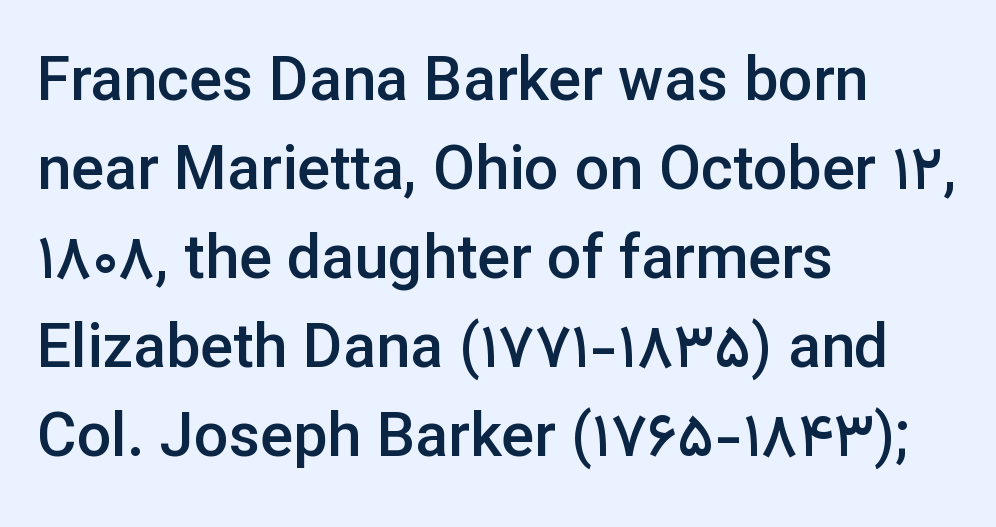
You could call the tracking neutral — neither tight nor loose. The passage shown is typed in a proportional face where columns would drift. In terms of posture, this sample is upright. The font is running at a semibold setting, under full bold. The space directly below the letters is spotless. Baseline-to-baseline distance is the conventional proportion of letter height.
